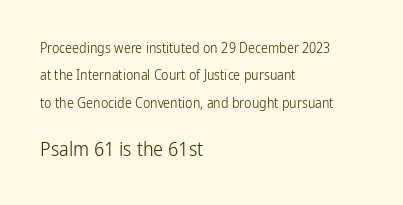
{"italic": "no", "bold": "no", "underline": "no", "align": "left", "line_spacing": "loose", "line_spacing_ratio": 1.96, "letter_spacing": "normal", "letter_spacing_em": 0.0, "larger_block": "second", "size_ratio": 1.43, "glyph_px": 20}
